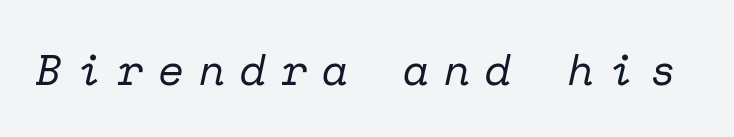
The image shows 43 px regular-weight serif type, italic (leaning right), monospaced; set unusually wide letter spacing (+0.34 em), not underlined; low stroke contrast and a medium x-height.
